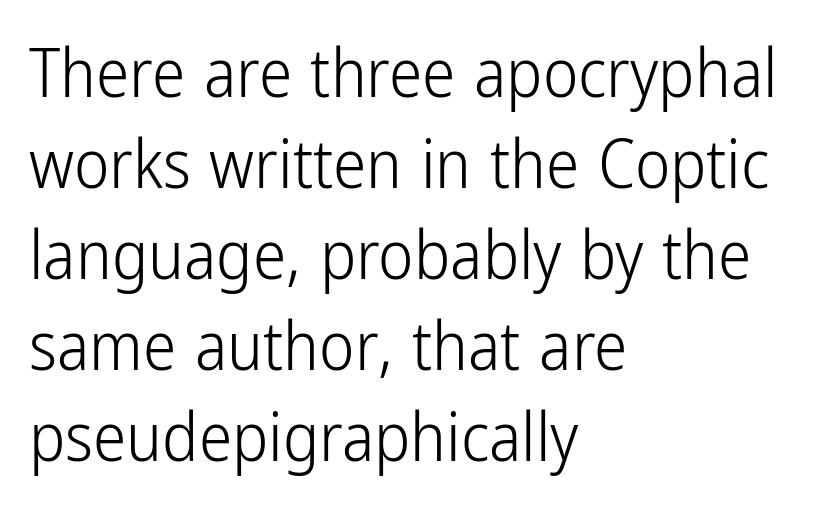
Bare-footed words on every line. A typesetter would call this leading conventional body-copy spacing. Rendered with straight, roman letterforms. Unbolded letterforms with no extra heft.
